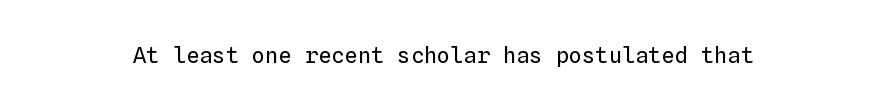
The image shows 22 px text type, upright; set normal letter spacing, not underlined.
